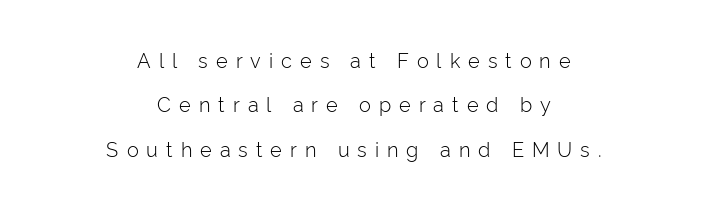
In CSS terms this would be text-align: center. Leading: increased. The letterforms sit at book weight or below. Words float on clear page, feet unadorned. These lines were composed using upright roman letters.
